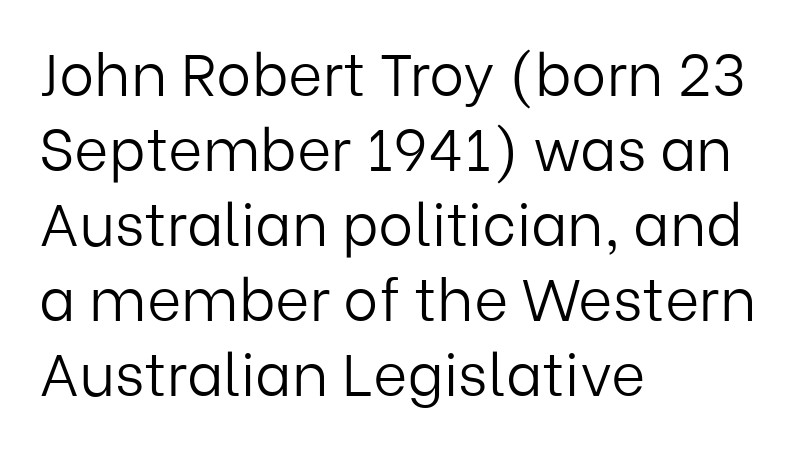
Typeset ragged right — the left edge is the straight one. The rendering uses natural spacing where letterforms have individual widths. Quick note: underline off. This block has exactly the height ordinary leading produces.
